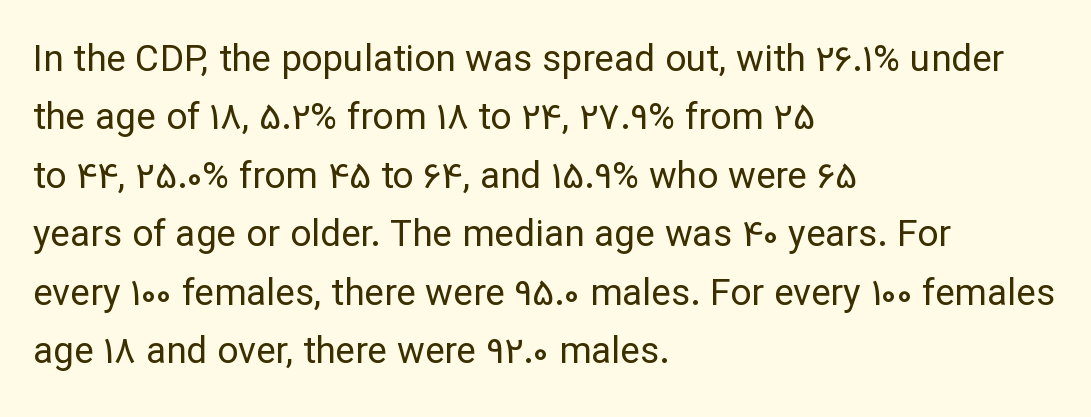
{"serif": "no", "italic": "no", "bold": "no", "weight": "regular", "width": "normal", "stroke_contrast": "low", "x_height": "medium", "monospaced": "no", "underline": "no", "align": "left", "line_spacing": "normal", "line_spacing_ratio": 1.58, "letter_spacing": "normal", "letter_spacing_em": 0.0, "glyph_px": 37}
